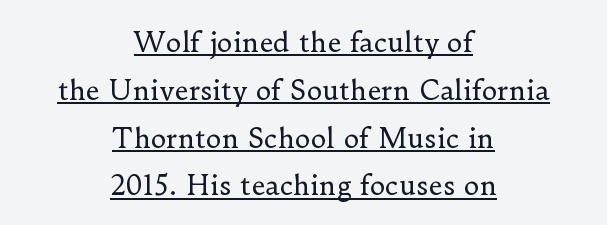
There is no visible air inserted between adjacent glyphs. This sample uses an upright cut, with every glyph sitting square on the baseline. Compared with undecorated copy, this sample adds a rule below the words. The weight would be labelled regular, book, light, or lighter still. Leftover space on each line is divided equally before and after the words.
